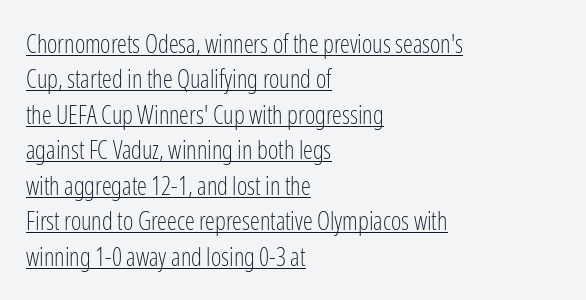
{"italic": "no", "bold": "no", "underline": "yes", "align": "left", "line_spacing": "normal", "line_spacing_ratio": 1.42, "letter_spacing": "normal", "letter_spacing_em": 0.0, "glyph_px": 25}
